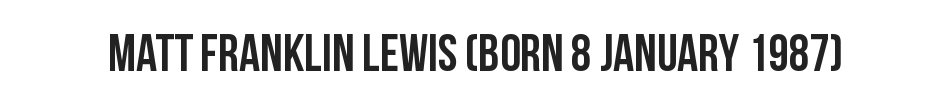
Q: Is the text italic (slanted)? A: No, it is upright.
Q: Is the typeface a serif or a sans-serif typeface? A: Sans-serif.
Q: Is the text underlined? A: No.
Q: Is the spacing between letters normal or unusually wide? A: Normal.
Q: Width (condensed, normal, or wide)? A: Condensed.
Q: Stroke contrast? A: Low.
Q: x-height? A: Large.
Q: Monospaced? A: No.
